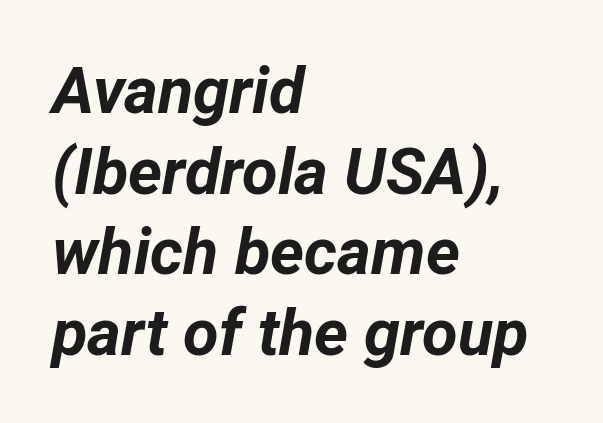
{"italic": "yes", "lean": "right", "slant_degrees": 12, "bold": "yes", "weight": "bold", "width": "normal", "stroke_contrast": "low", "x_height": "medium", "monospaced": "no", "underline": "no", "align": "left", "line_spacing_ratio": 1.24, "letter_spacing": "normal", "letter_spacing_em": 0.0, "glyph_px": 65}
